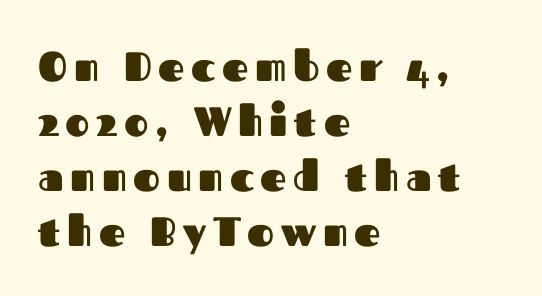
The image shows 41 px heavy sans-serif type, upright; set left-aligned, normal line spacing (1.34x), not underlined; medium stroke contrast and a medium x-height.
